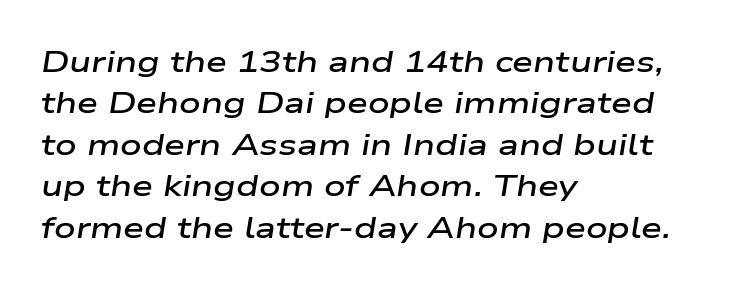
This sample uses plain, unmodified letter spacing. Think of a printed novel: that variable character pitch is what you see here. Posture: slanted. What weight is shown? A semibold, between regular and bold.
